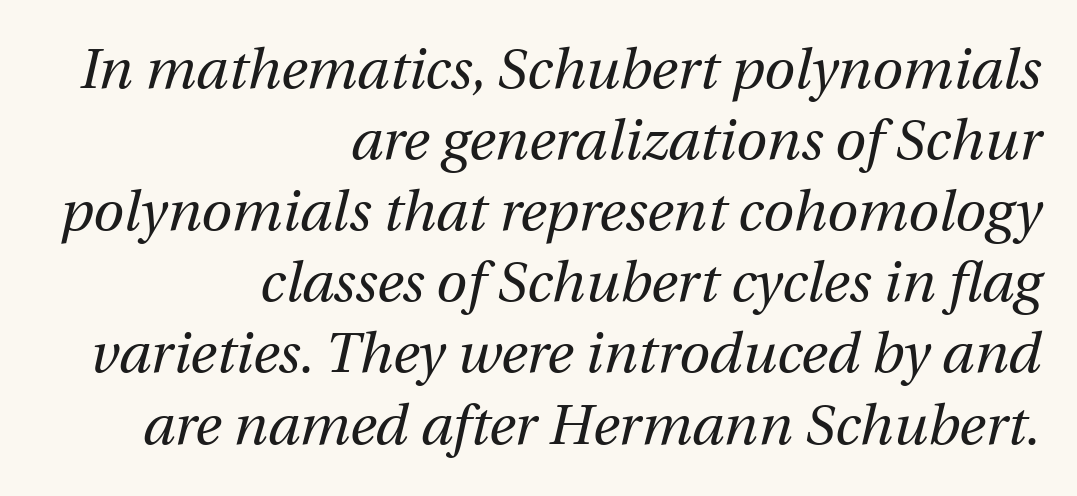
{"italic": "yes", "lean": "right", "slant_degrees": 12, "bold": "no", "weight": "regular", "width": "normal", "stroke_contrast": "medium", "x_height": "medium", "monospaced": "no", "underline": "no", "align": "right", "line_spacing": "normal", "line_spacing_ratio": 1.27, "letter_spacing": "normal", "letter_spacing_em": 0.0, "glyph_px": 56}
